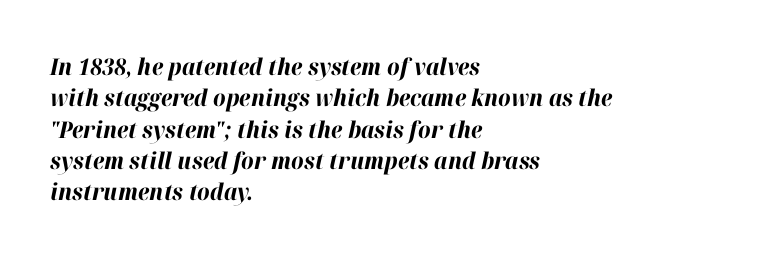
The horizontal fit of the characters is conventional and even. This is heavy type, rendered in bold. This rendering uses left alignment, leaving the right contour irregular. The string is rendered with underlining switched off. Regular leading. The font's italic variant was chosen for this text.
